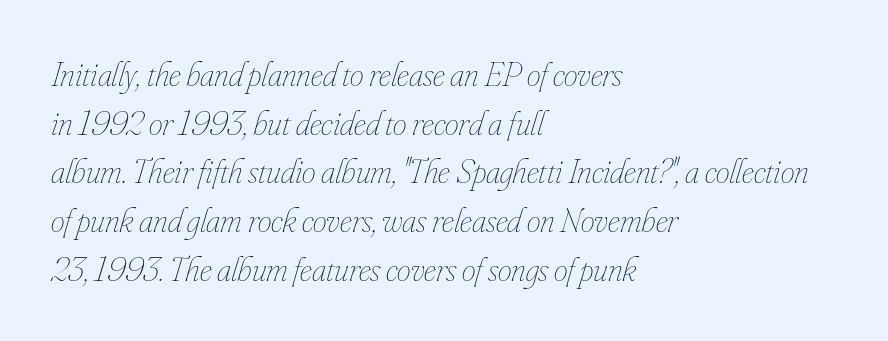
{"italic": "yes", "lean": "right", "slant_degrees": 16, "bold": "no", "weight": "thin", "width": "condensed", "stroke_contrast": "low", "x_height": "small", "monospaced": "no", "underline": "no", "align": "left", "line_spacing": "normal", "line_spacing_ratio": 1.39, "letter_spacing": "normal", "letter_spacing_em": 0.0, "glyph_px": 35}
